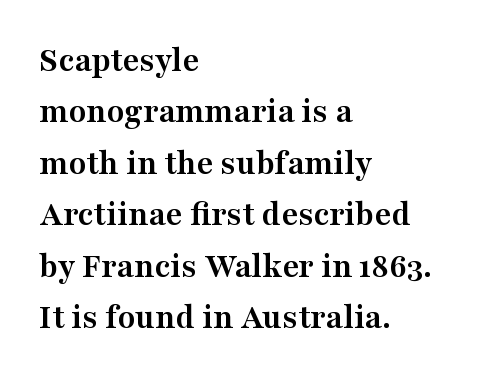
Q: Is the text bold? A: Yes.
Q: Is the text italic (slanted)? A: No, it is upright.
Q: Is the typeface a serif or a sans-serif typeface? A: Serif.
Q: Is the text underlined? A: No.
Q: How is the paragraph aligned? A: Left-aligned.
Q: Is the spacing between letters normal or unusually wide? A: Normal.
Q: Is the spacing between lines tight, normal or loose? A: Normal.
Q: Width (condensed, normal, or wide)? A: Wide.
Q: Stroke contrast? A: Medium.
Q: x-height? A: Medium.
Q: Monospaced? A: No.
